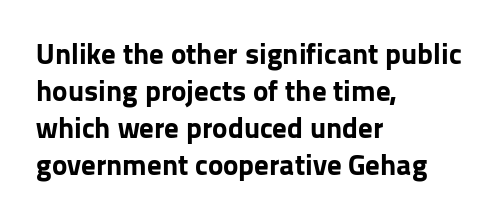
Q: Is the text bold? A: Yes.
Q: Is the text italic (slanted)? A: No, it is upright.
Q: Is the typeface a serif or a sans-serif typeface? A: Sans-serif.
Q: Is the text underlined? A: No.
Q: How is the paragraph aligned? A: Left-aligned.
Q: Is the spacing between letters normal or unusually wide? A: Normal.
Q: Is the spacing between lines tight, normal or loose? A: Normal.
Q: Width (condensed, normal, or wide)? A: Normal.
Q: Stroke contrast? A: Low.
Q: x-height? A: Medium.
Q: Monospaced? A: No.
